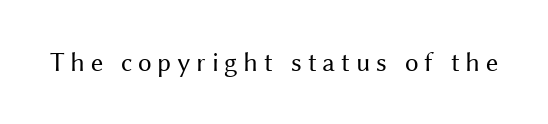
The image shows 27 px text type, upright; set unusually wide letter spacing (+0.21 em), not underlined.
